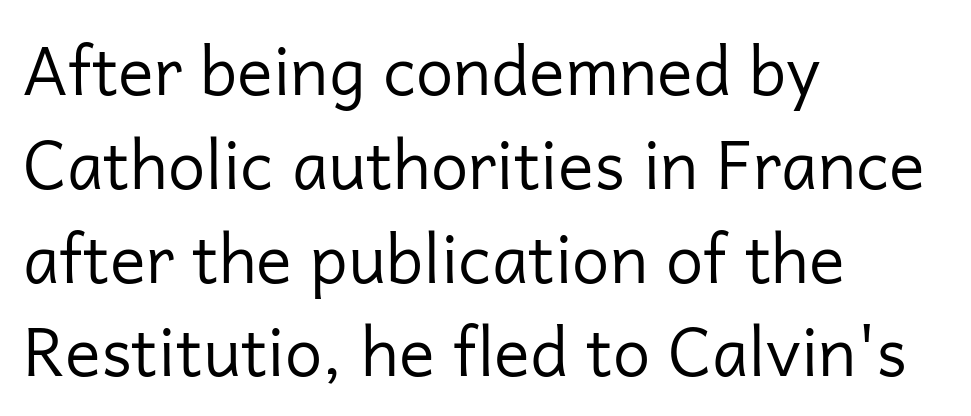
{"serif": "no", "italic": "no", "bold": "no", "weight": "regular", "width": "normal", "stroke_contrast": "low", "x_height": "medium", "monospaced": "no", "underline": "no", "align": "left", "line_spacing": "normal", "line_spacing_ratio": 1.4, "letter_spacing": "normal", "letter_spacing_em": 0.0, "glyph_px": 67}
